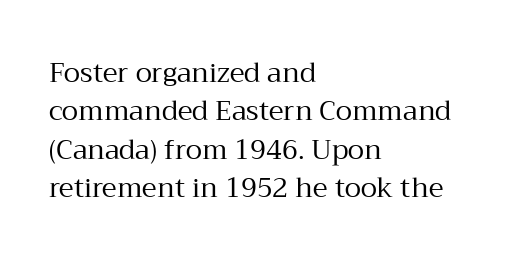
The image shows 27 px text type, upright; set left-aligned, normal line spacing (1.42x), normal letter spacing, not underlined.
